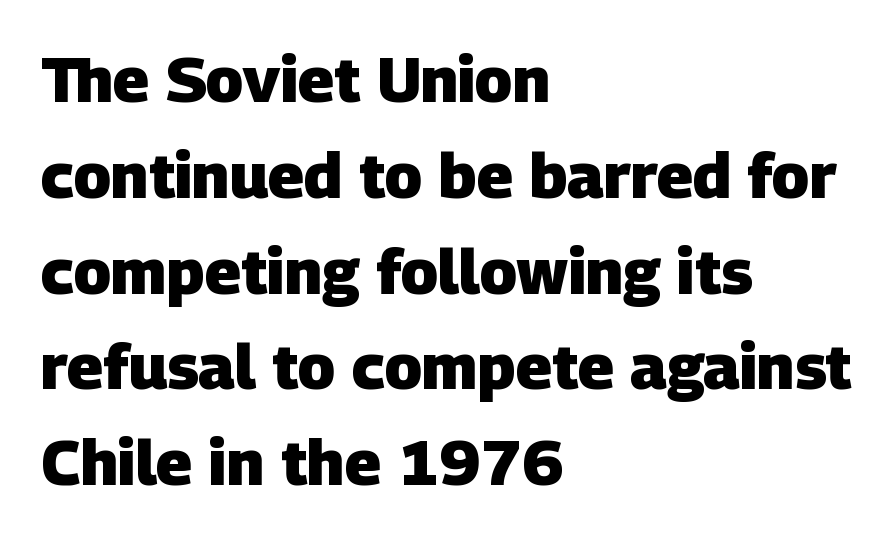
Q: Is the text bold? A: Yes.
Q: Is the typeface a serif or a sans-serif typeface? A: Sans-serif.
Q: Is the text underlined? A: No.
Q: How is the paragraph aligned? A: Left-aligned.
Q: Is the spacing between letters normal or unusually wide? A: Normal.
Q: Is the spacing between lines tight, normal or loose? A: Normal.
Q: Width (condensed, normal, or wide)? A: Normal.
Q: Stroke contrast? A: Low.
Q: x-height? A: Large.
Q: Monospaced? A: No.
